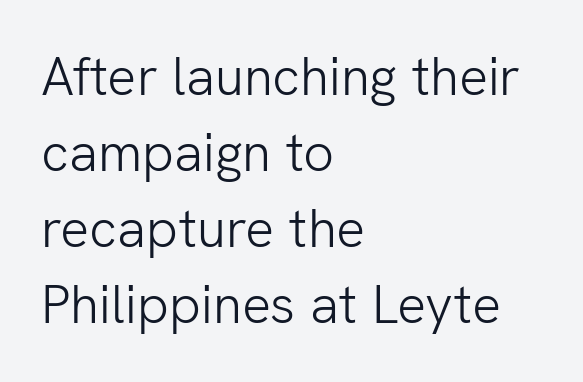
{"serif": "no", "italic": "no", "bold": "no", "weight": "light", "width": "normal", "stroke_contrast": "low", "x_height": "medium", "monospaced": "no", "underline": "no", "align": "left", "line_spacing": "normal", "line_spacing_ratio": 1.41, "letter_spacing": "normal", "letter_spacing_em": 0.0, "glyph_px": 54}
